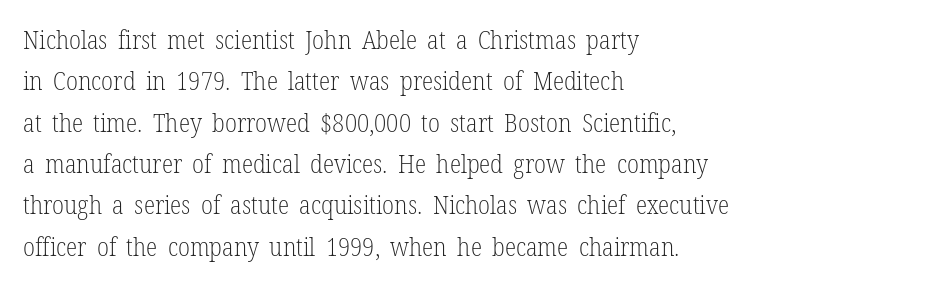
Q: Is the text bold? A: No.
Q: Is the text italic (slanted)? A: No, it is upright.
Q: Is the text underlined? A: No.
Q: How is the paragraph aligned? A: Left-aligned.
Q: Is the spacing between letters normal or unusually wide? A: Normal.
Q: Is the spacing between lines tight, normal or loose? A: Normal.
